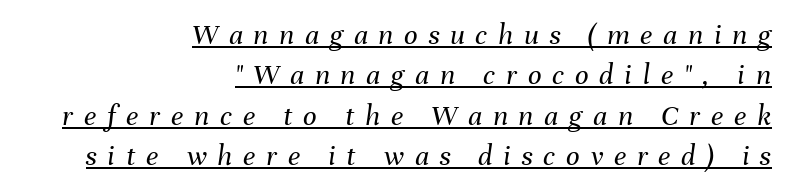
There is plenty of visible air inserted between adjacent glyphs. Nothing heavy about these letters — not bold at all. The face used here is proportionally spaced, like ordinary book or web type. Every word sits above its own underline. The lines sit at an ordinary, default distance from one another. Layout note: lines flush right.
